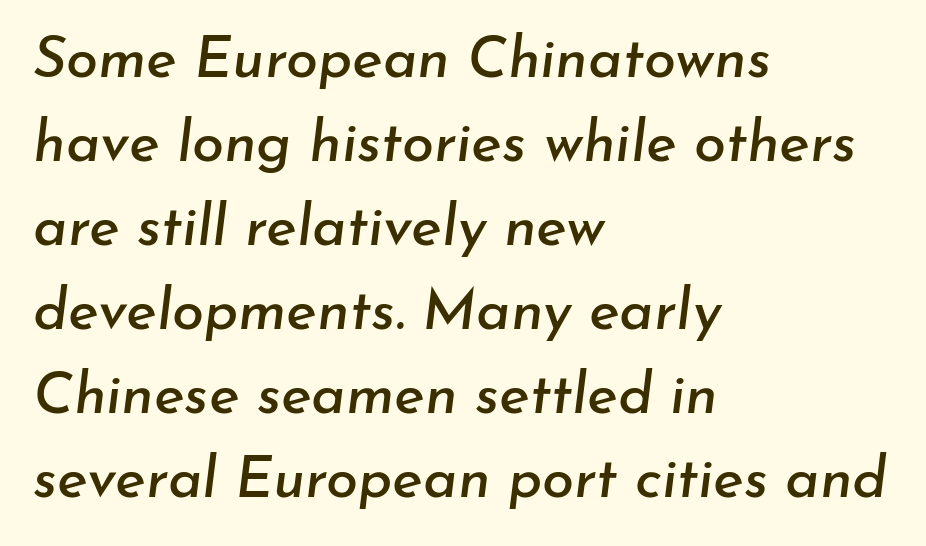
The baseline area is clear. Glyph-to-glyph distance matches everyday printed text. The passage shown leans; its letterforms are oblique. Visually the block forms a straight wall on the left and a jagged coastline on the right. Students, observe: this is what conventionally led text looks like. The rendering uses natural spacing where letterforms have individual widths.
